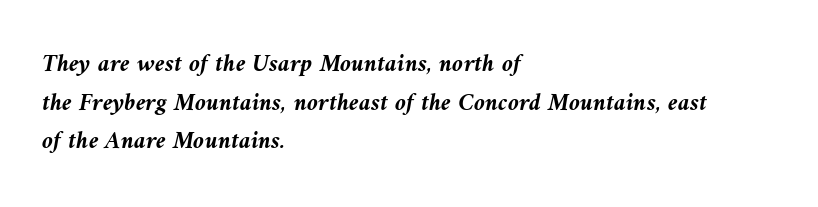
{"italic": "yes", "lean": "left", "slant_degrees": 9, "bold": "yes", "underline": "no", "align": "left", "line_spacing": "normal", "line_spacing_ratio": 1.55, "letter_spacing": "normal", "letter_spacing_em": 0.0, "glyph_px": 25}
